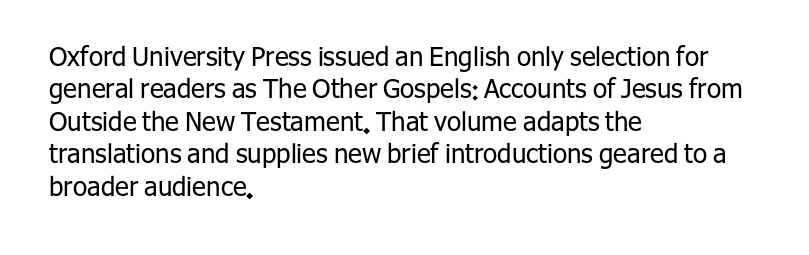
The image shows 26 px text type, upright; set left-aligned, normal line spacing (1.25x), normal letter spacing, not underlined.
